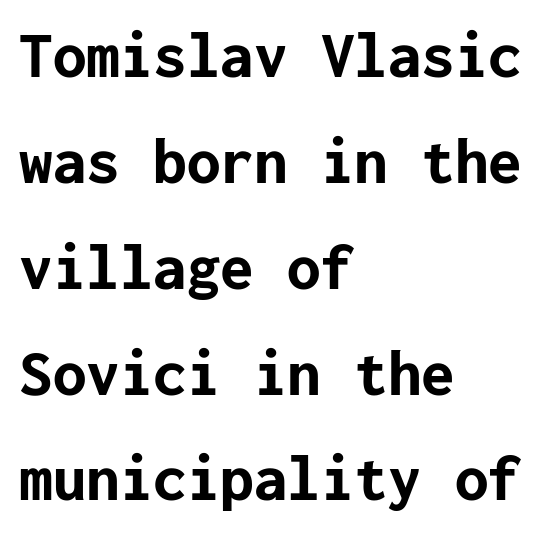
The image shows 67 px bold sans-serif type, upright; set left-aligned, normal line spacing (1.58x), normal letter spacing, not underlined; low stroke contrast and a medium x-height.
